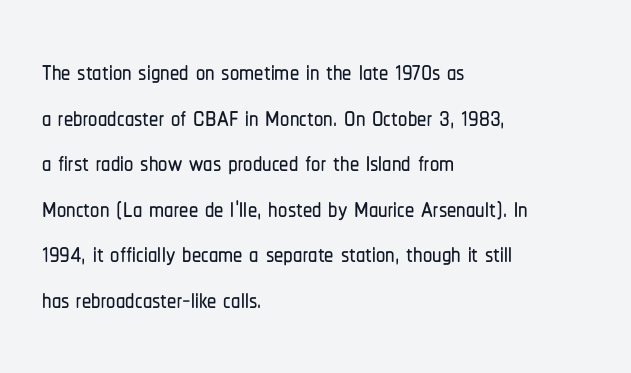
Here the glyphs are tracked normally, forming tight word shapes. Note: no serifs on the glyphs. Check under the words: just untouched page. These lines are rendered in a variable-pitch font.
